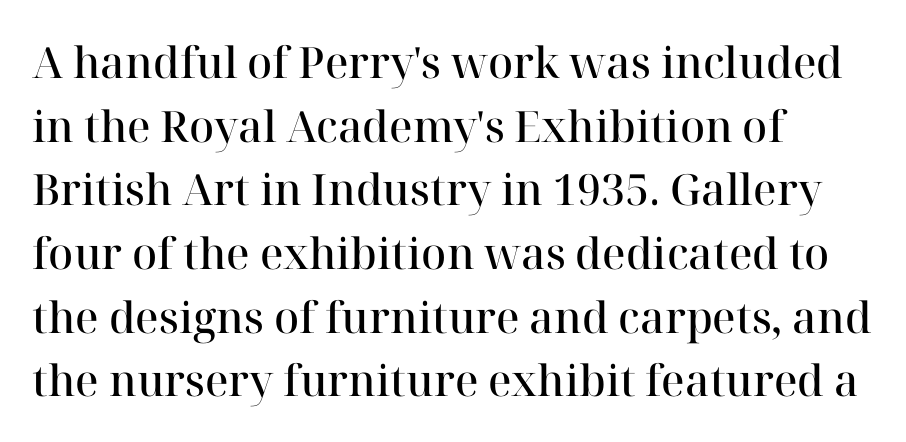
{"serif": "yes", "italic": "no", "bold": "semi", "weight": "semibold", "width": "normal", "stroke_contrast": "high", "x_height": "medium", "monospaced": "no", "underline": "no", "align": "left", "line_spacing": "normal", "line_spacing_ratio": 1.48, "letter_spacing": "normal", "letter_spacing_em": 0.0, "glyph_px": 43}
